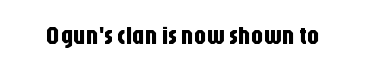
Q: Is the text italic (slanted)? A: No, it is upright.
Q: Is the text underlined? A: No.
Q: Is the spacing between letters normal or unusually wide? A: Normal.
